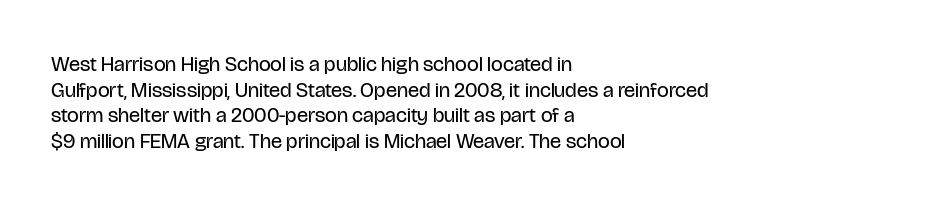
The image shows 21 px text type, upright; set left-aligned, line spacing 1.22x, normal letter spacing, not underlined.
